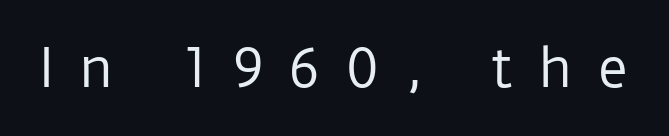
{"serif": "no", "italic": "no", "bold": "no", "weight": "regular", "width": "normal", "stroke_contrast": "low", "x_height": "medium", "monospaced": "no", "underline": "no", "letter_spacing": "wide", "letter_spacing_em": 0.49, "glyph_px": 52}
